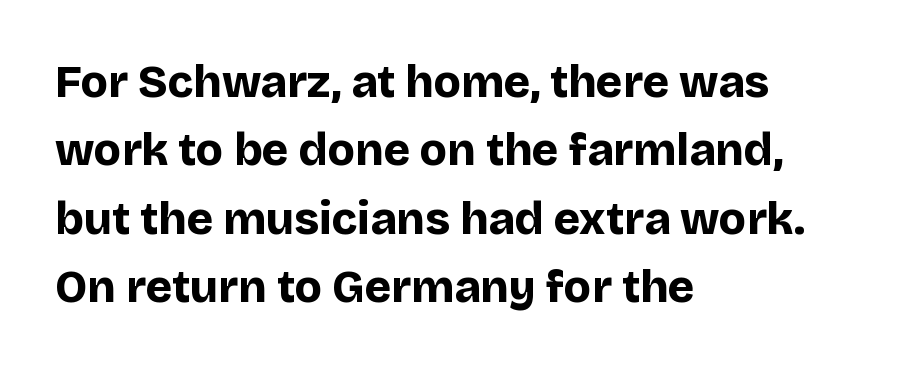
Q: Is the text bold? A: Yes.
Q: Is the text italic (slanted)? A: No, it is upright.
Q: Is the typeface a serif or a sans-serif typeface? A: Sans-serif.
Q: Is the text underlined? A: No.
Q: How is the paragraph aligned? A: Left-aligned.
Q: Is the spacing between letters normal or unusually wide? A: Normal.
Q: Is the spacing between lines tight, normal or loose? A: Normal.
Q: Width (condensed, normal, or wide)? A: Normal.
Q: Stroke contrast? A: Low.
Q: x-height? A: Large.
Q: Monospaced? A: No.
